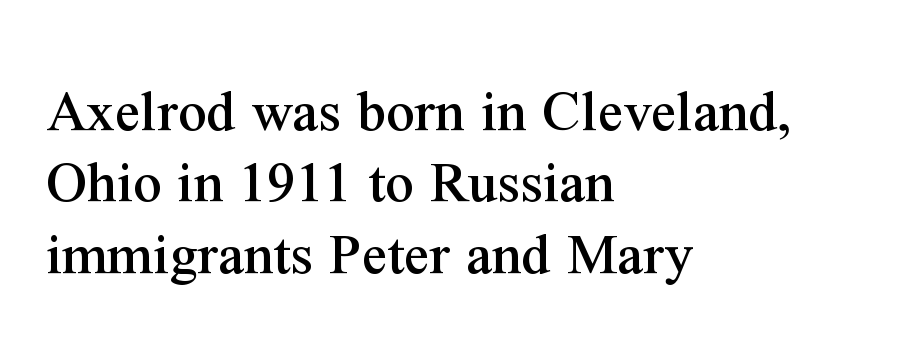
To sum up the face: it has serifs. The lines are packed closely together with very little leading. Rendered with straight, roman letterforms. Varying glyph widths throughout — classic text-font behaviour. The compositor pushed each line to the left boundary.
